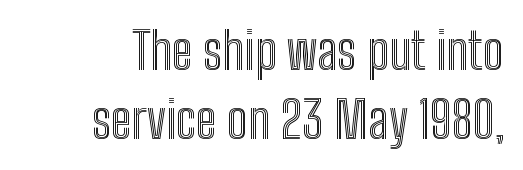
Q: Is the text italic (slanted)? A: No, it is upright.
Q: Is the text underlined? A: No.
Q: How is the paragraph aligned? A: Right-aligned.
Q: Is the spacing between letters normal or unusually wide? A: Normal.
Q: Is the spacing between lines tight, normal or loose? A: Normal.
Q: Width (condensed, normal, or wide)? A: Condensed.
Q: x-height? A: Medium.
Q: Monospaced? A: No.
